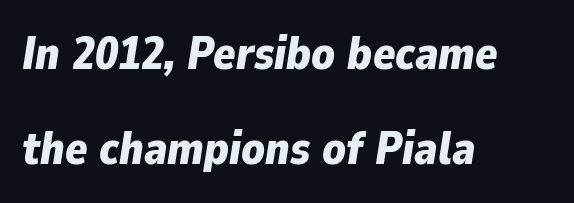
The image shows 46 px bold type, italic (leaning right); set left-aligned, loose line spacing (2.06x), normal letter spacing, not underlined; low stroke contrast and a medium x-height.
